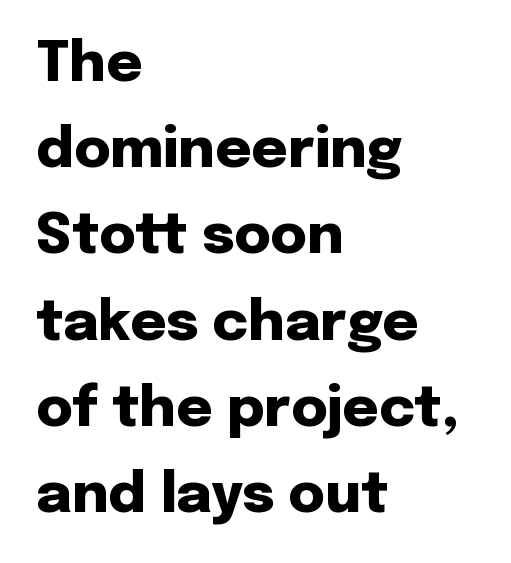
Q: Is the text bold? A: Yes.
Q: Is the text italic (slanted)? A: No, it is upright.
Q: Is the typeface a serif or a sans-serif typeface? A: Sans-serif.
Q: Is the text underlined? A: No.
Q: How is the paragraph aligned? A: Left-aligned.
Q: Is the spacing between letters normal or unusually wide? A: Normal.
Q: Is the spacing between lines tight, normal or loose? A: Normal.
Q: Width (condensed, normal, or wide)? A: Normal.
Q: Stroke contrast? A: Low.
Q: x-height? A: Medium.
Q: Monospaced? A: No.
